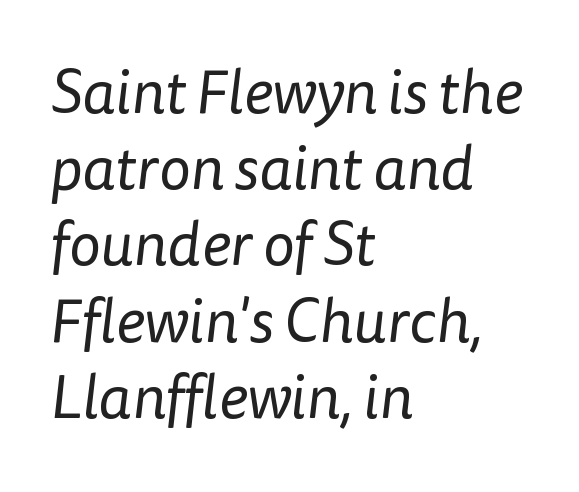
The image shows 61 px regular-weight sans-serif type; set left-aligned, normal line spacing (1.25x), normal letter spacing, not underlined; low stroke contrast and a medium x-height.
